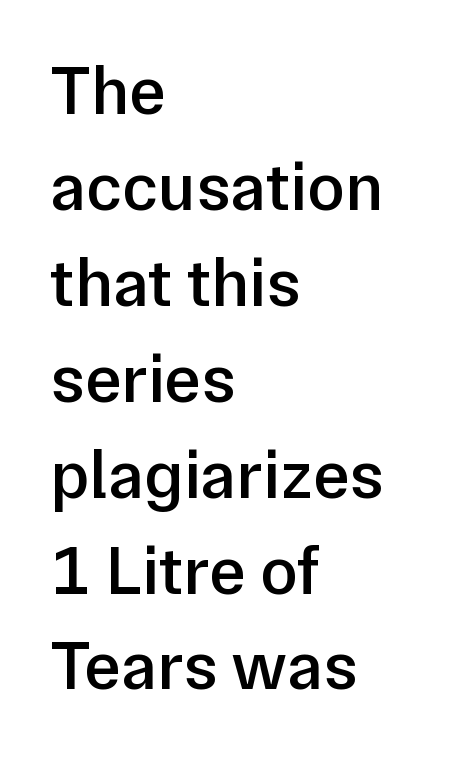
The image shows 69 px semibold sans-serif type, upright; set left-aligned, normal line spacing (1.39x), normal letter spacing, not underlined; low stroke contrast and a medium x-height.
